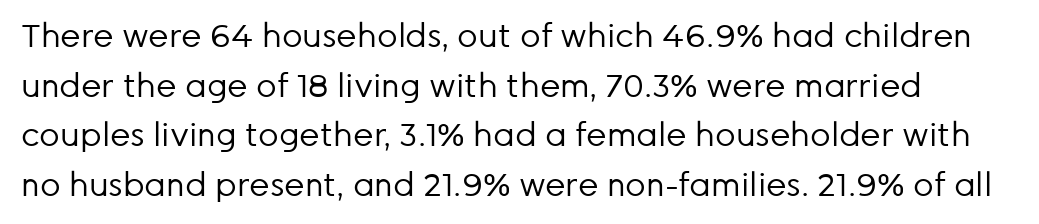
The image shows 32 px regular-weight sans-serif type, upright; set normal line spacing (1.55x), normal letter spacing, not underlined; low stroke contrast and a medium x-height.
